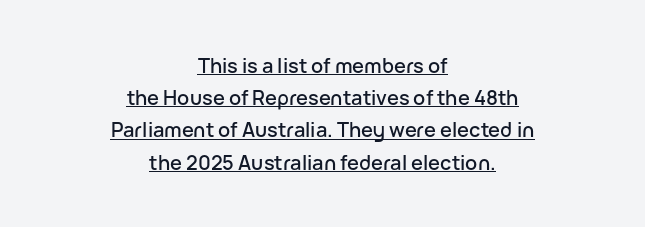
{"italic": "no", "underline": "yes", "align": "center", "line_spacing": "normal", "line_spacing_ratio": 1.61, "letter_spacing": "normal", "letter_spacing_em": 0.0, "glyph_px": 20}
